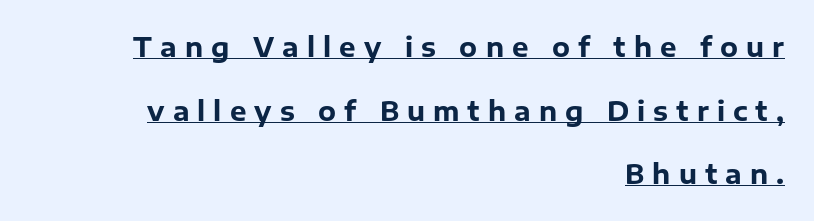
A flush-right, rag-left setting is used for this passage. This is heavy type, rendered in bold. How would I describe the line gaps? Wide and relaxed. Every character sits straight up, as roman type does.
